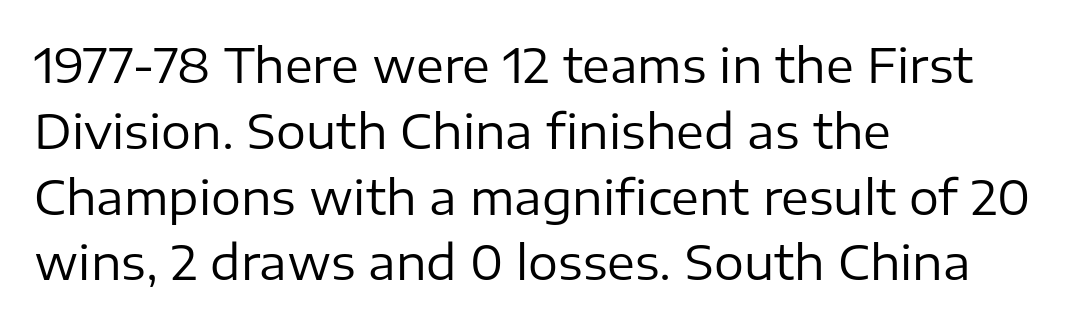
Q: Is the text bold? A: No.
Q: Is the text italic (slanted)? A: No, it is upright.
Q: Is the typeface a serif or a sans-serif typeface? A: Sans-serif.
Q: Is the text underlined? A: No.
Q: How is the paragraph aligned? A: Left-aligned.
Q: Is the spacing between letters normal or unusually wide? A: Normal.
Q: Is the spacing between lines tight, normal or loose? A: Normal.
Q: Width (condensed, normal, or wide)? A: Normal.
Q: Stroke contrast? A: Low.
Q: x-height? A: Medium.
Q: Monospaced? A: No.
